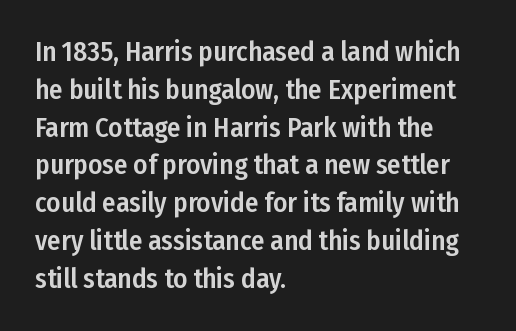
The ragged edge is on the right, which tells us the setting is flush left. Underline: absent. Does the leading feel generous? No, just average. The type is set solid horizontally, with unmodified tracking.
